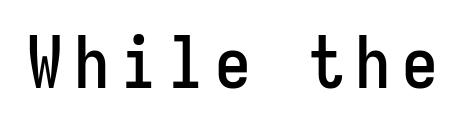
The string is rendered with underlining switched off. No italicization has been applied; the sample stays upright. Is this a fixed-width face? Yes — each glyph sits in an identical cell. The letters carry no serifs — their stems end cleanly without finishing strokes.
